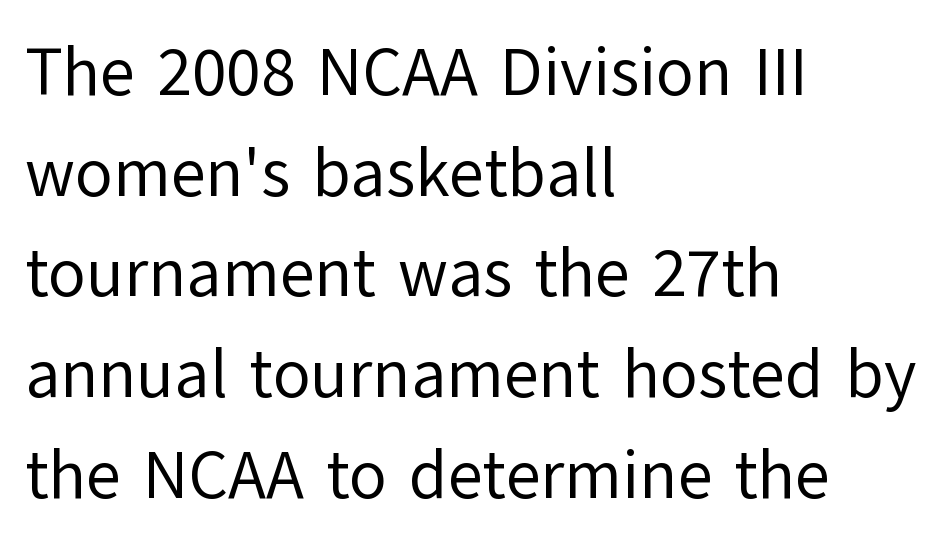
The image shows 68 px regular-weight sans-serif type, upright; set left-aligned, normal line spacing (1.48x), normal letter spacing, not underlined; low stroke contrast and a medium x-height.
